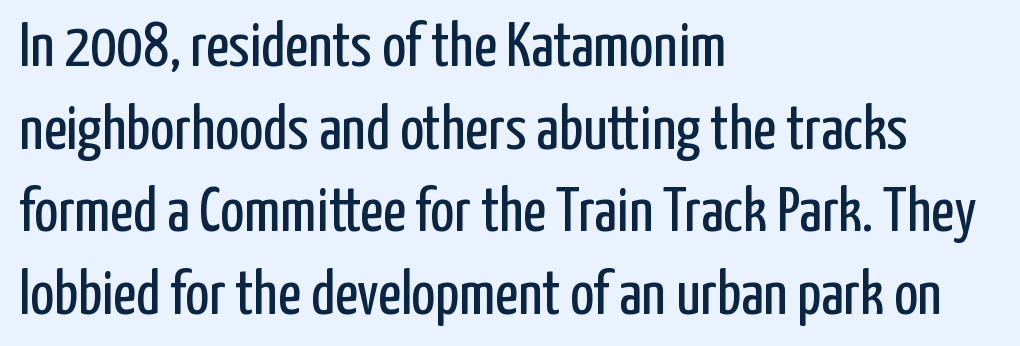
A normal amount of white space separates one row of letters from the next. The typesetter chose a ragged-right arrangement here. Think standard paragraph weight, or any step lighter than that. The passage shown is typeset with a sans-serif family. Proportional: the letters do not fall into vertical columns.
